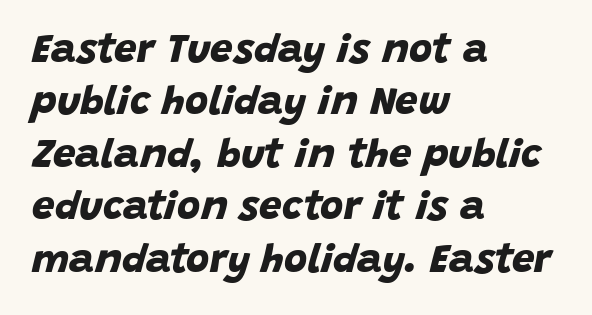
This rendering features lettering with no underline. Reading down the block, your eye returns to a fixed left position each line. Each letter keeps its own natural width here, so spacing adapts to shape. I'd describe the lettering as bold — thick and assertive. Students, note that the glyphs here touch the page at normal intervals.
